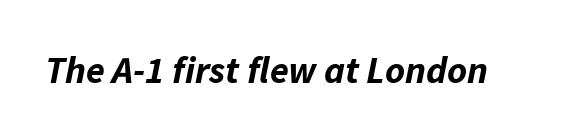
Descenders hang freely into open space. The passage shown has conventional tracking throughout. Italic? Definitely — the glyphs are oblique. These lines carry a lot of weight — the face is fully bold. Proportional: the letters do not fall into vertical columns.
